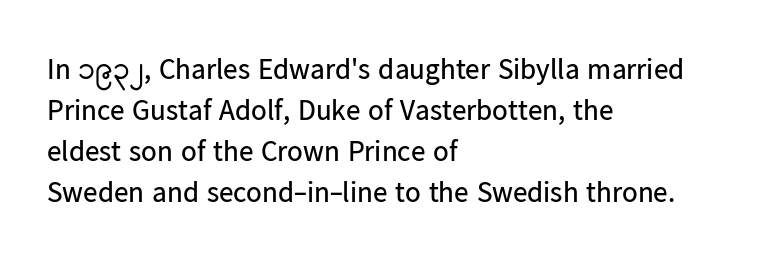
Stroke mass is kept to a normal reading level or below. Summary of vertical rhythm: regular, with standard interline spacing. The letterforms sit shoulder to shoulder at normal distance. Do the characters align in a grid? No, the font is proportional. Unlike a traditional serif, this face leaves its strokes unadorned. Italic? Not at all — the glyphs are vertical.
